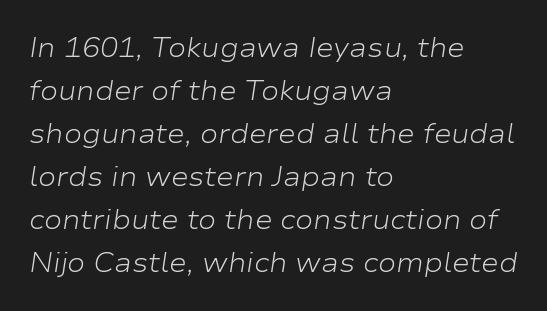
Descenders are the only things crossing below the line. Caption: face not bold, strokes unweighted. Reading down the block, your eye returns to a fixed left position each line. Observe the lean: these are italic letterforms. Evenly set lines give the paragraph a standard silhouette.
